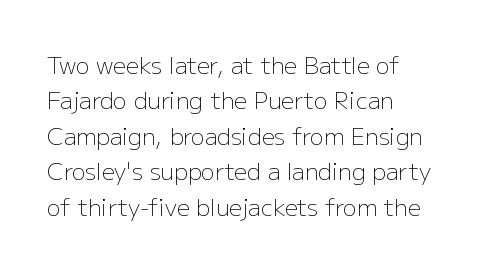
{"italic": "no", "bold": "no", "underline": "no", "align": "left", "line_spacing": "normal", "line_spacing_ratio": 1.54, "letter_spacing": "normal", "letter_spacing_em": 0.0, "glyph_px": 23}
